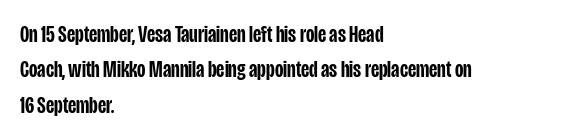
Q: Is the text bold? A: Semi-bold.
Q: Is the text italic (slanted)? A: No, it is upright.
Q: Is the text underlined? A: No.
Q: How is the paragraph aligned? A: Left-aligned.
Q: Is the spacing between letters normal or unusually wide? A: Normal.
Q: Is the spacing between lines tight, normal or loose? A: Normal.
